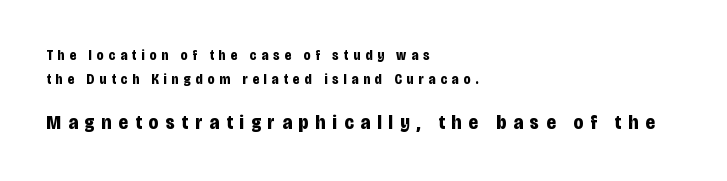
The image shows 20 px bold type, upright; set left-aligned, line spacing 1.71x, unusually wide letter spacing (+0.36 em), not underlined; the second (bottom) block is 1.43x larger.
